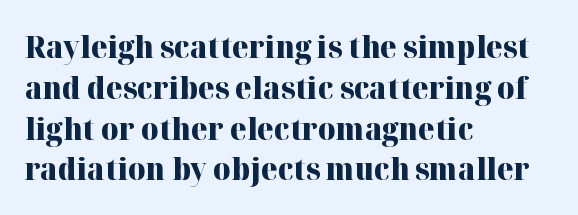
Caption: standard tracking, unaltered. Characters remain perfectly vertical along every line. Weight check: bold — yes, fully. Lines of text with bare space underneath.
